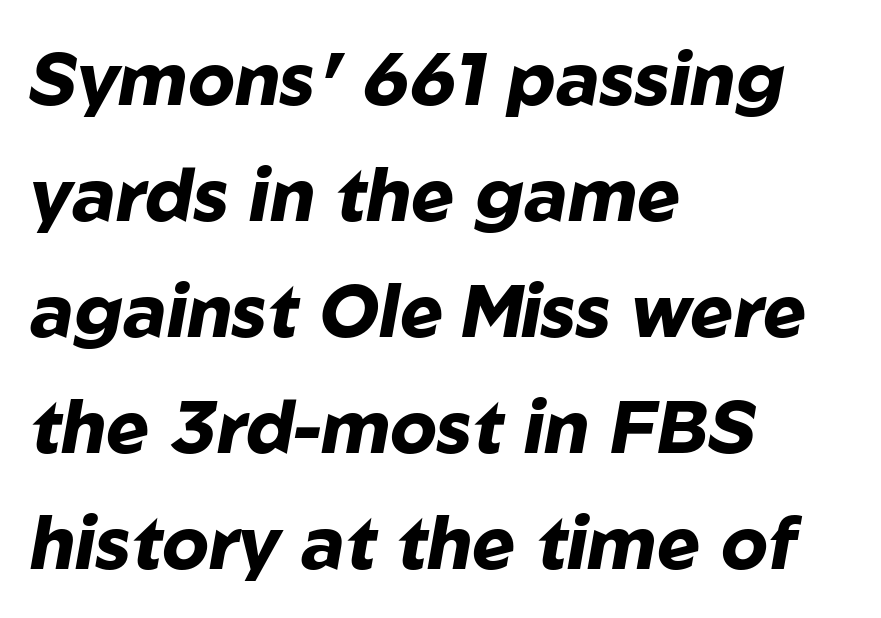
The image shows 73 px heavy type, italic (leaning right); set left-aligned, normal line spacing (1.59x), normal letter spacing, not underlined; low stroke contrast and a medium x-height.
